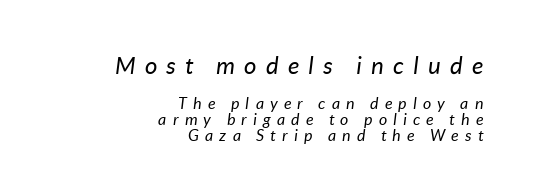
Q: Is the text bold? A: No.
Q: Is the text italic (slanted)? A: Yes, it leans right by about 7 degrees.
Q: Is the text underlined? A: No.
Q: How is the paragraph aligned? A: Right-aligned.
Q: Is the spacing between letters normal or unusually wide? A: Unusually wide.
Q: Is the spacing between lines tight, normal or loose? A: Tight.
Q: Which block of text is set in a larger size, the first (top) or the second (bottom)? A: The first (top) one.
